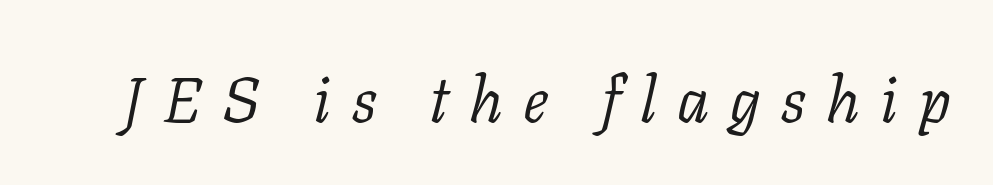
Q: Is the text bold? A: No.
Q: Is the text italic (slanted)? A: Yes, it leans right by about 11 degrees.
Q: Is the typeface a serif or a sans-serif typeface? A: Serif.
Q: Is the text underlined? A: No.
Q: Is the spacing between letters normal or unusually wide? A: Unusually wide.
Q: Width (condensed, normal, or wide)? A: Normal.
Q: Stroke contrast? A: Low.
Q: x-height? A: Medium.
Q: Monospaced? A: No.
